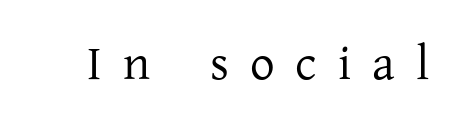
The image shows 49 px regular-weight serif type, upright; set unusually wide letter spacing (+0.43 em), not underlined; low stroke contrast and a medium x-height.
